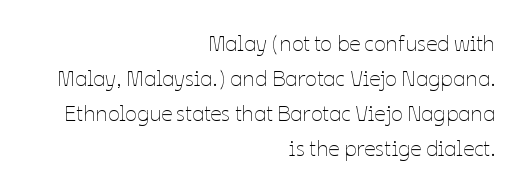
{"italic": "no", "bold": "no", "underline": "no", "align": "right", "line_spacing": "normal", "line_spacing_ratio": 1.59, "letter_spacing": "normal", "letter_spacing_em": 0.0, "glyph_px": 22}
